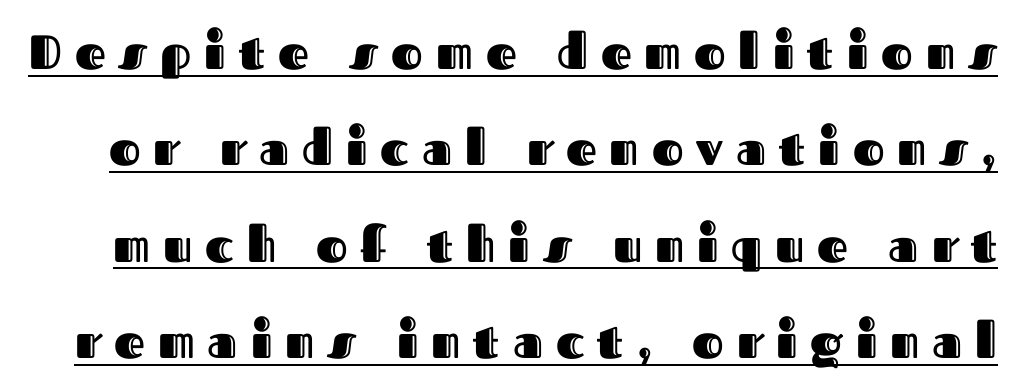
The image shows 48 px text type, upright; set loose line spacing (2.01x), unusually wide letter spacing (+0.27 em), underlined; a medium x-height.
